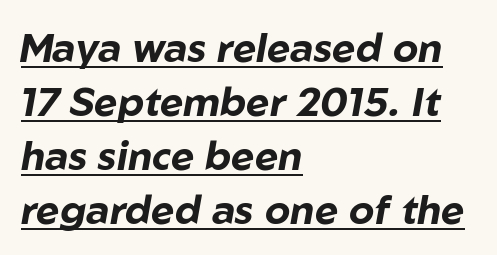
Observe the ordinary spacing: letters are neighbours, not strangers. Heft: maximum for text — a bold. Here the designer chose a conventional face with non-uniform glyph widths. You can see a thin bar hugging the bottom of the glyphs.
